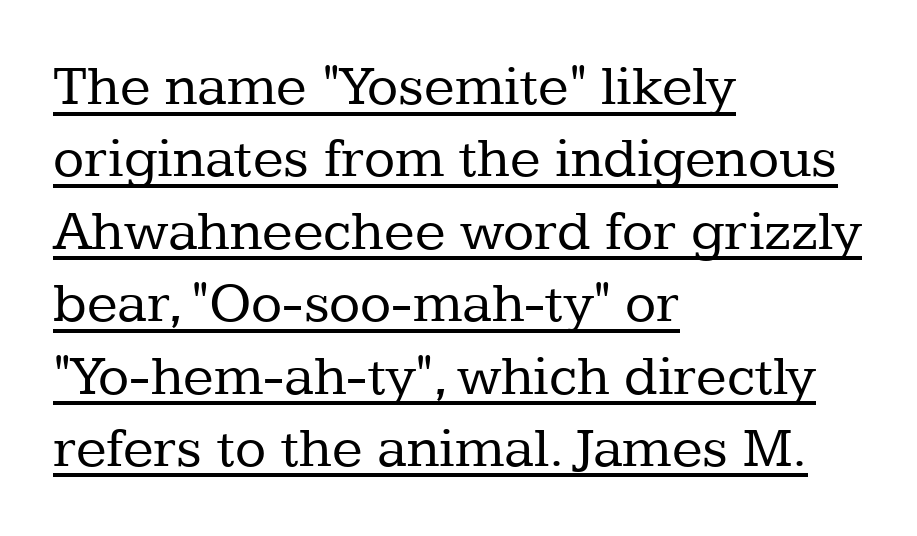
This sample uses an upright cut, with every glyph sitting square on the baseline. A baseline rule has been typeset under these characters. These lines are set flush left with a ragged right edge. Nobody touched the tracking dial on this one.
